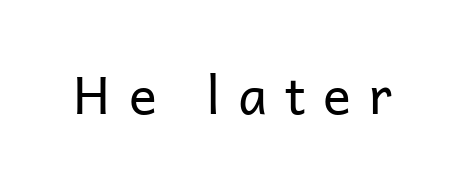
{"serif": "no", "italic": "no", "bold": "no", "weight": "regular", "width": "normal", "stroke_contrast": "low", "x_height": "medium", "monospaced": "no", "underline": "no", "letter_spacing": "wide", "letter_spacing_em": 0.34, "glyph_px": 52}
